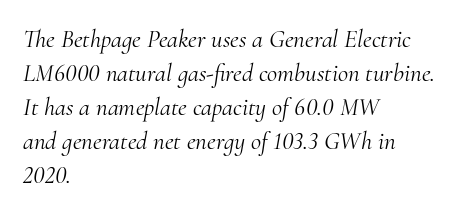
{"italic": "yes", "lean": "right", "slant_degrees": 10, "bold": "no", "underline": "no", "align": "left", "line_spacing": "normal", "line_spacing_ratio": 1.36, "letter_spacing": "normal", "letter_spacing_em": 0.0, "glyph_px": 25}
